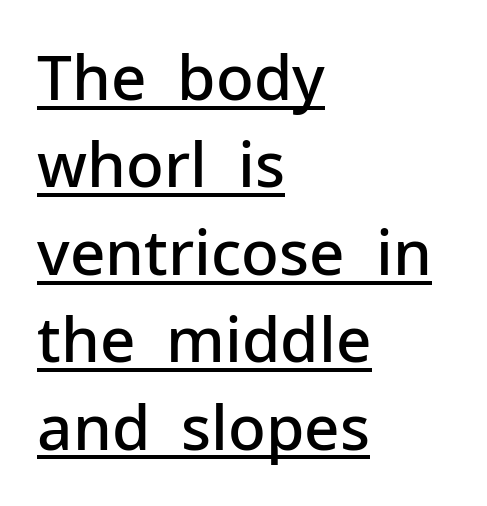
{"serif": "no", "italic": "no", "bold": "semi", "weight": "semibold", "width": "normal", "stroke_contrast": "low", "x_height": "medium", "monospaced": "no", "underline": "yes", "align": "left", "line_spacing": "normal", "line_spacing_ratio": 1.41, "letter_spacing": "normal", "letter_spacing_em": 0.0, "glyph_px": 62}
